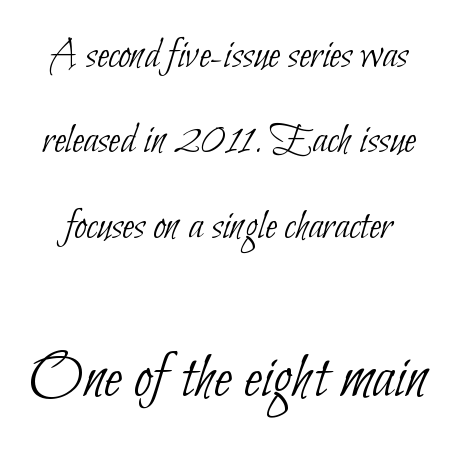
The image shows 66 px thin, condensed sans-serif type; set loose line spacing (1.94x), normal letter spacing, not underlined; the second (bottom) block is 1.5x larger; low stroke contrast and a small x-height.
